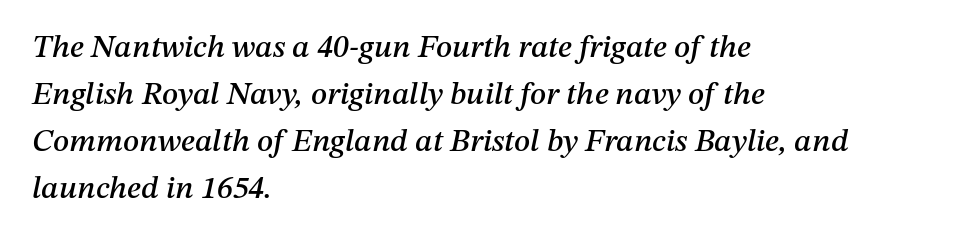
The image shows 32 px text type, italic (leaning right); set left-aligned, normal line spacing (1.47x), normal letter spacing, not underlined; medium stroke contrast and a medium x-height.
